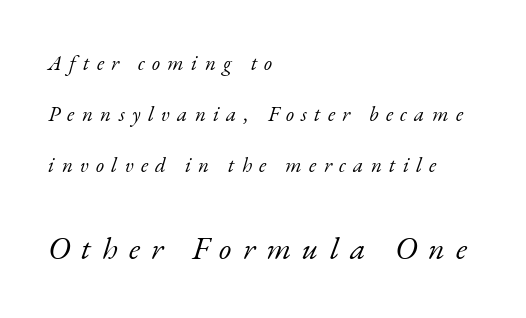
Q: Is the text bold? A: No.
Q: Is the text italic (slanted)? A: Yes, it leans right by about 17 degrees.
Q: Is the typeface a serif or a sans-serif typeface? A: Serif.
Q: Is the text underlined? A: No.
Q: How is the paragraph aligned? A: Left-aligned.
Q: Is the spacing between letters normal or unusually wide? A: Unusually wide.
Q: Is the spacing between lines tight, normal or loose? A: Loose.
Q: Which block of text is set in a larger size, the first (top) or the second (bottom)? A: The second (bottom) one.
Q: Width (condensed, normal, or wide)? A: Normal.
Q: Stroke contrast? A: Low.
Q: x-height? A: Small.
Q: Monospaced? A: No.
